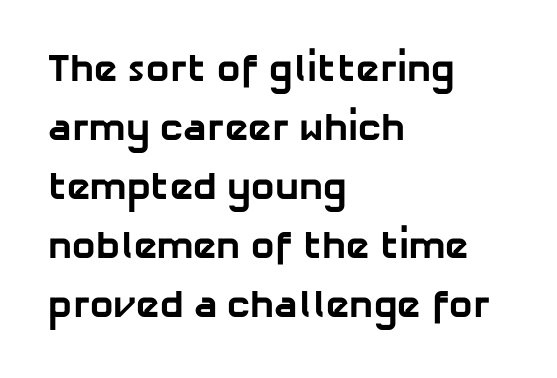
{"serif": "no", "bold": "yes", "weight": "bold", "width": "normal", "stroke_contrast": "low", "x_height": "medium", "monospaced": "no", "underline": "no", "align": "left", "line_spacing": "normal", "line_spacing_ratio": 1.51, "letter_spacing": "normal", "letter_spacing_em": 0.0, "glyph_px": 39}
